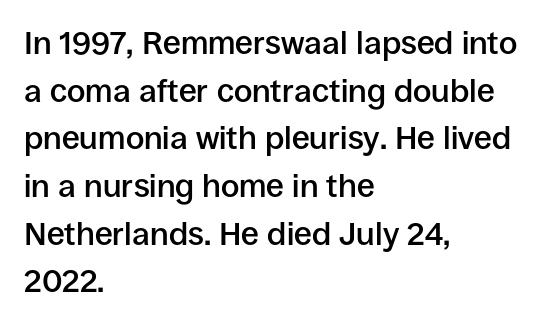
The image shows 32 px semibold sans-serif type, upright; set left-aligned, normal line spacing (1.49x), normal letter spacing, not underlined; low stroke contrast and a large x-height.
